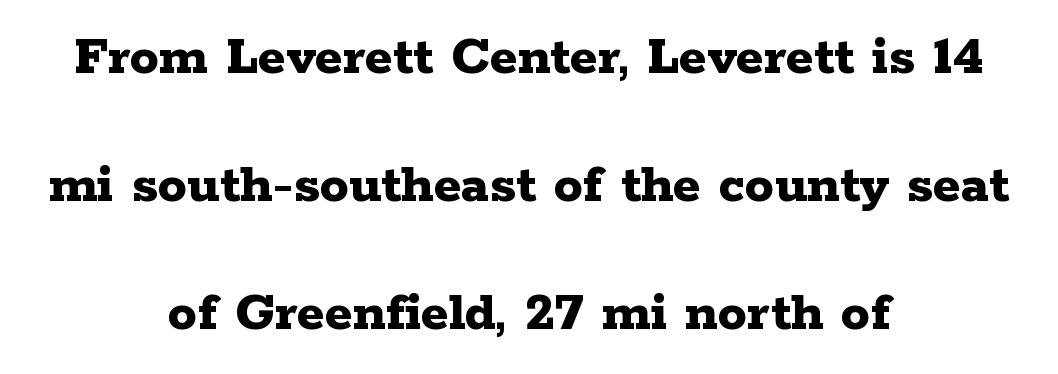
Q: Is the text bold? A: Yes.
Q: Is the text italic (slanted)? A: No, it is upright.
Q: Is the typeface a serif or a sans-serif typeface? A: Serif.
Q: Is the text underlined? A: No.
Q: How is the paragraph aligned? A: Centered.
Q: Is the spacing between letters normal or unusually wide? A: Normal.
Q: Is the spacing between lines tight, normal or loose? A: Loose.
Q: Width (condensed, normal, or wide)? A: Wide.
Q: Stroke contrast? A: Low.
Q: x-height? A: Medium.
Q: Monospaced? A: No.
